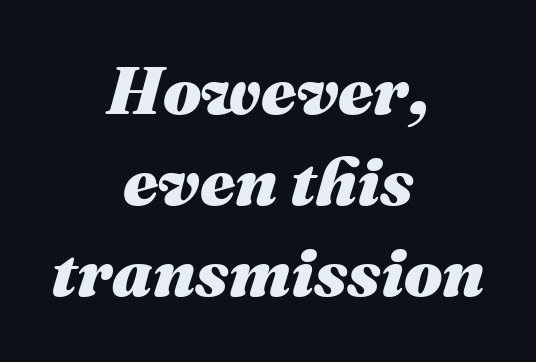
Nobody touched the tracking dial on this one. Heft: maximum for text — a bold. Alignment: centered. The space beneath each line is pristine and unruled. This sample uses an oblique cut, with every glyph tilted off the vertical.
